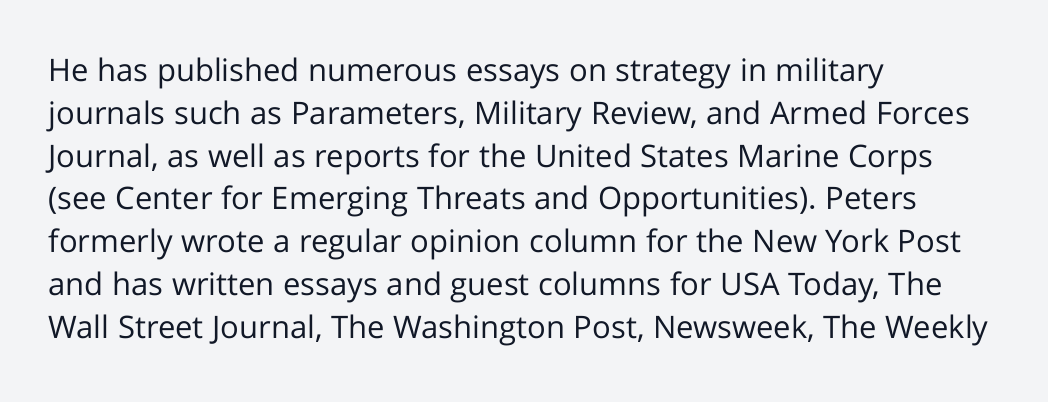
{"serif": "no", "italic": "no", "bold": "no", "weight": "regular", "width": "normal", "stroke_contrast": "low", "x_height": "medium", "monospaced": "no", "underline": "no", "align": "left", "line_spacing": "normal", "line_spacing_ratio": 1.38, "letter_spacing": "normal", "letter_spacing_em": 0.0, "glyph_px": 31}
